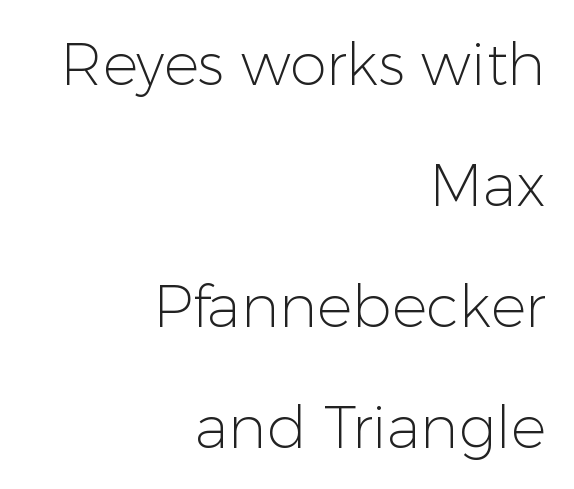
Standard letterfit; no display-style spreading of the glyphs. Casual observation: everything's shoved over to the right. How would I describe the line gaps? Wide and relaxed. Decoration check: the copy has no underline. Spacing verdict: proportional, widths tailored to each character. Is this a heavy cut? Hardly; it is regular or lighter.
